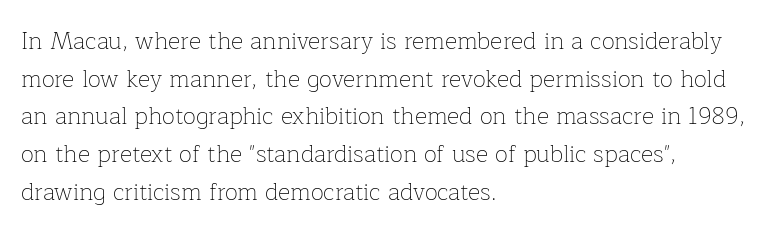
Q: Is the text bold? A: No.
Q: Is the text italic (slanted)? A: No, it is upright.
Q: Is the text underlined? A: No.
Q: How is the paragraph aligned? A: Left-aligned.
Q: Is the spacing between letters normal or unusually wide? A: Normal.
Q: Is the spacing between lines tight, normal or loose? A: Normal.
